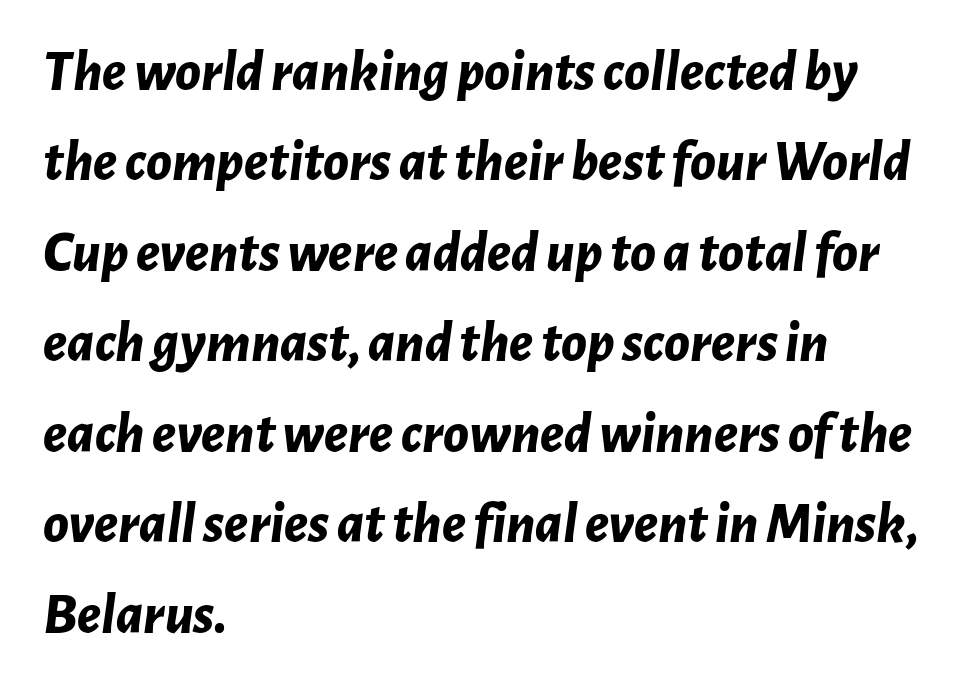
Notice how descenders clear the ascenders below comfortably — that's standard leading. Descender tails drop into unmarked territory. All the whitespace from short lines collects on the right. The letters advance in unequal steps, a hallmark of proportional type. In terms of letterspacing, this is plain default setting.
